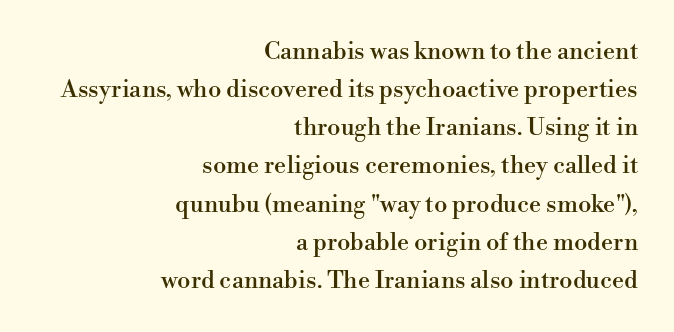
Q: Is the text italic (slanted)? A: No, it is upright.
Q: Is the text underlined? A: No.
Q: How is the paragraph aligned? A: Right-aligned.
Q: Is the spacing between letters normal or unusually wide? A: Normal.
Q: Is the spacing between lines tight, normal or loose? A: Normal.
